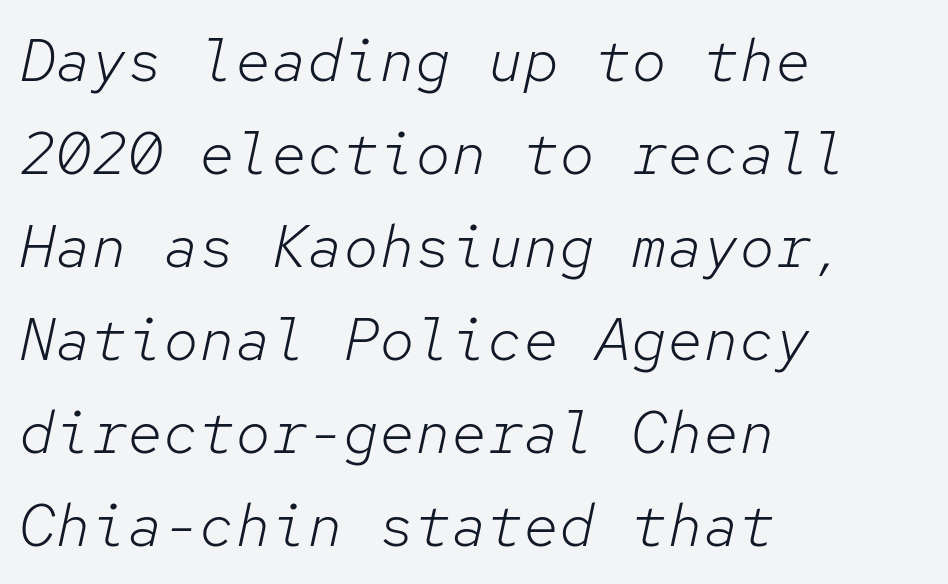
Q: Is the text bold? A: No.
Q: Is the text italic (slanted)? A: Yes, it leans right by about 12 degrees.
Q: Is the text underlined? A: No.
Q: How is the paragraph aligned? A: Left-aligned.
Q: Is the spacing between letters normal or unusually wide? A: Normal.
Q: Is the spacing between lines tight, normal or loose? A: Normal.
Q: Width (condensed, normal, or wide)? A: Normal.
Q: Stroke contrast? A: Low.
Q: x-height? A: Medium.
Q: Monospaced? A: Yes.
